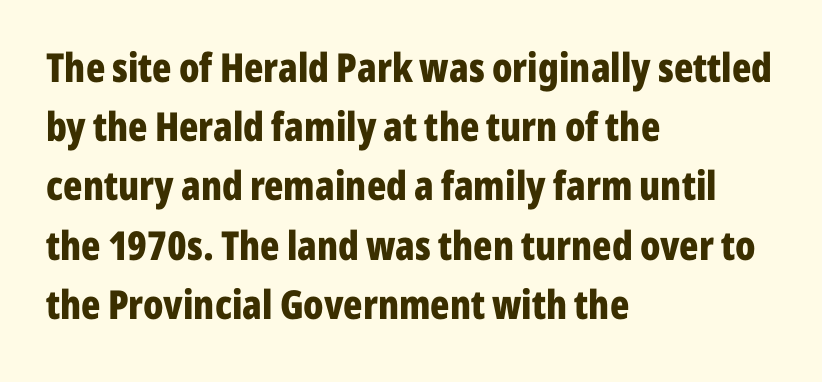
The image shows 40 px bold, condensed sans-serif type, upright; set left-aligned, normal line spacing (1.48x), normal letter spacing, not underlined; low stroke contrast and a medium x-height.
